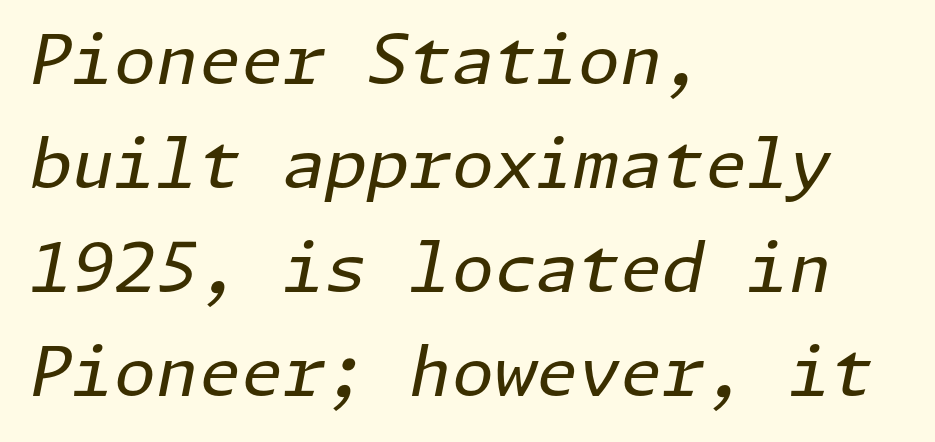
Q: Is the text bold? A: No.
Q: Is the text italic (slanted)? A: Yes, it leans right by about 11 degrees.
Q: Is the text underlined? A: No.
Q: How is the paragraph aligned? A: Left-aligned.
Q: Is the spacing between letters normal or unusually wide? A: Normal.
Q: Is the spacing between lines tight, normal or loose? A: Normal.
Q: Width (condensed, normal, or wide)? A: Normal.
Q: Stroke contrast? A: Low.
Q: x-height? A: Medium.
